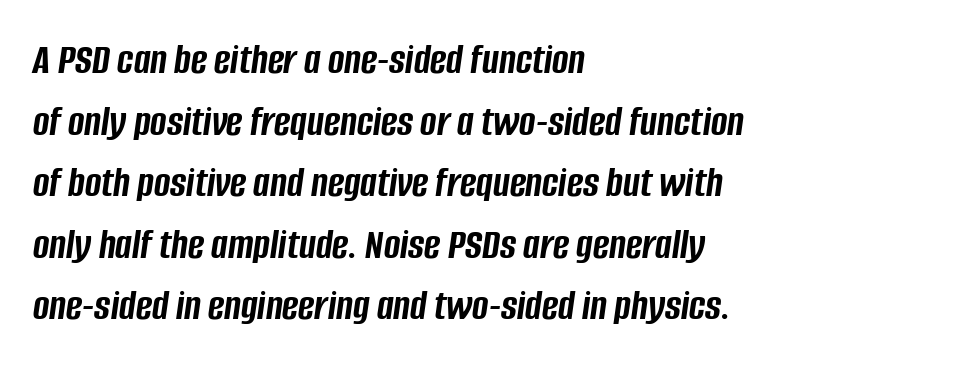
Q: Is the text bold? A: Yes.
Q: Is the text italic (slanted)? A: Yes, it leans right by about 8 degrees.
Q: Is the text underlined? A: No.
Q: How is the paragraph aligned? A: Left-aligned.
Q: Is the spacing between letters normal or unusually wide? A: Normal.
Q: Is the spacing between lines tight, normal or loose? A: Normal.
Q: Width (condensed, normal, or wide)? A: Condensed.
Q: Stroke contrast? A: Low.
Q: x-height? A: Large.
Q: Monospaced? A: No.
